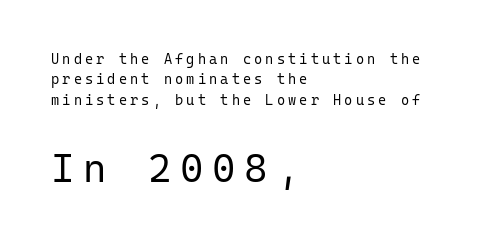
{"serif": "no", "italic": "no", "bold": "no", "weight": "regular", "width": "normal", "stroke_contrast": "low", "x_height": "medium", "monospaced": "yes", "underline": "no", "align": "left", "line_spacing": "normal", "line_spacing_ratio": 1.45, "letter_spacing": "wide", "letter_spacing_em": 0.22, "larger_block": "second", "size_ratio": 2.86, "glyph_px": 40}
